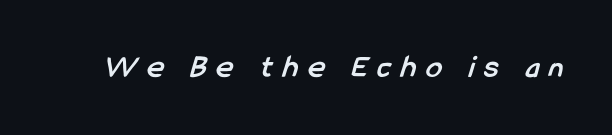
{"serif": "no", "bold": "yes", "weight": "semibold", "width": "condensed", "stroke_contrast": "low", "x_height": "medium", "monospaced": "no", "underline": "no", "letter_spacing": "wide", "letter_spacing_em": 0.31, "glyph_px": 32}
